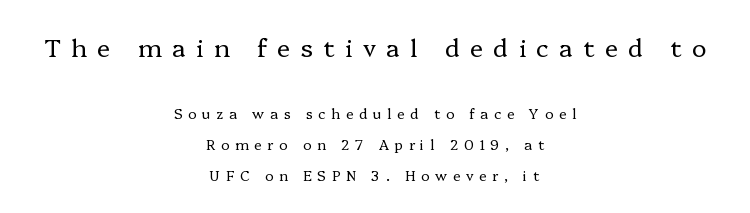
Compared with typical body copy, the letter spacing here is much looser. Does the copy run flush right? No — it is centered line by line. Stem width sits at or under what a default text font uses. Plain, unruled lines of type.
